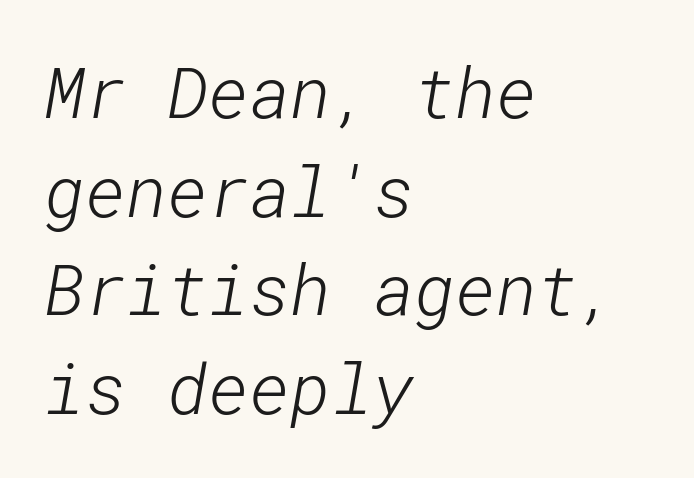
Q: Is the text bold? A: No.
Q: Is the typeface a serif or a sans-serif typeface? A: Sans-serif.
Q: Is the text underlined? A: No.
Q: How is the paragraph aligned? A: Left-aligned.
Q: Is the spacing between letters normal or unusually wide? A: Normal.
Q: Is the spacing between lines tight, normal or loose? A: Normal.
Q: Width (condensed, normal, or wide)? A: Normal.
Q: Stroke contrast? A: Low.
Q: x-height? A: Medium.
